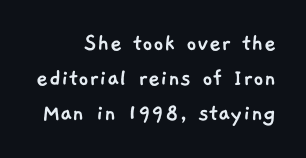
Quick note: interline space is typical. Observe the ordinary spacing: letters are neighbours, not strangers. Descenders are the only things crossing below the line. Where is the straight margin? On the right.
